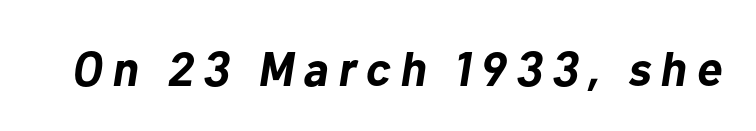
{"italic": "yes", "lean": "right", "slant_degrees": 10, "bold": "yes", "weight": "bold", "width": "normal", "stroke_contrast": "low", "x_height": "medium", "monospaced": "no", "underline": "no", "letter_spacing": "wide", "letter_spacing_em": 0.2, "glyph_px": 48}
